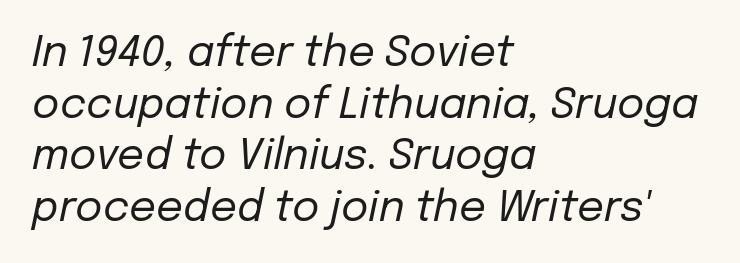
{"italic": "yes", "lean": "right", "slant_degrees": 12, "bold": "no", "weight": "regular", "width": "normal", "stroke_contrast": "low", "x_height": "medium", "monospaced": "no", "underline": "no", "align": "left", "line_spacing_ratio": 1.23, "letter_spacing": "normal", "letter_spacing_em": 0.0, "glyph_px": 42}
